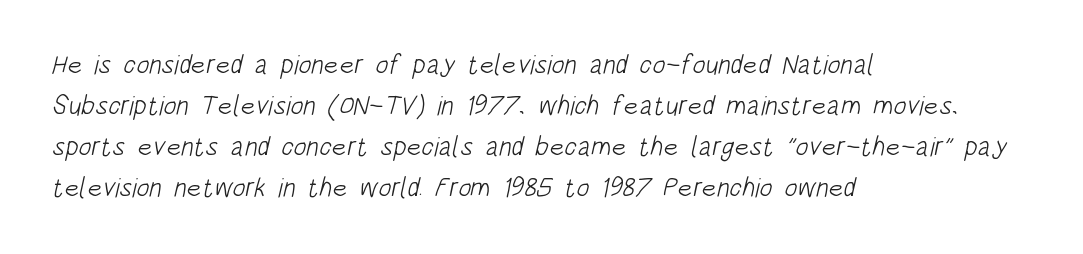
Q: Is the text bold? A: No.
Q: Is the text underlined? A: No.
Q: How is the paragraph aligned? A: Left-aligned.
Q: Is the spacing between letters normal or unusually wide? A: Normal.
Q: Is the spacing between lines tight, normal or loose? A: Normal.
